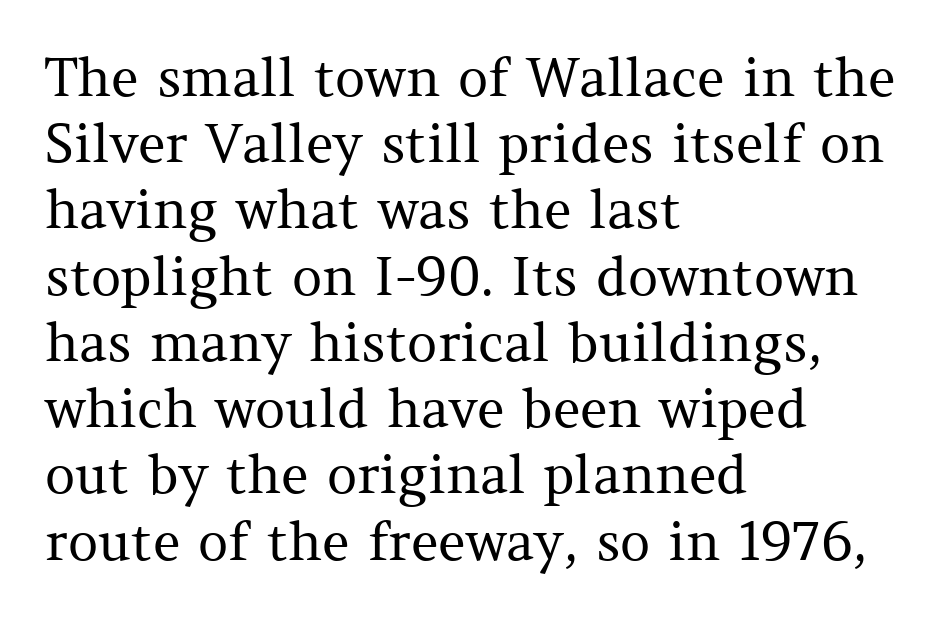
Q: Is the text bold? A: No.
Q: Is the text italic (slanted)? A: No, it is upright.
Q: Is the typeface a serif or a sans-serif typeface? A: Serif.
Q: Is the text underlined? A: No.
Q: How is the paragraph aligned? A: Left-aligned.
Q: Is the spacing between letters normal or unusually wide? A: Normal.
Q: Is the spacing between lines tight, normal or loose? A: Normal.
Q: Width (condensed, normal, or wide)? A: Normal.
Q: Stroke contrast? A: Medium.
Q: x-height? A: Medium.
Q: Monospaced? A: No.
